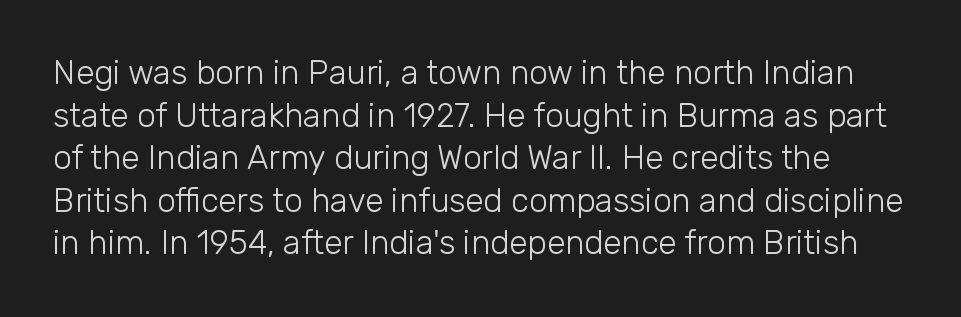
Q: Is the text bold? A: No.
Q: Is the text italic (slanted)? A: No, it is upright.
Q: Is the typeface a serif or a sans-serif typeface? A: Sans-serif.
Q: Is the text underlined? A: No.
Q: Is the spacing between letters normal or unusually wide? A: Normal.
Q: Is the spacing between lines tight, normal or loose? A: Normal.
Q: Width (condensed, normal, or wide)? A: Normal.
Q: Stroke contrast? A: Low.
Q: x-height? A: Medium.
Q: Monospaced? A: No.
